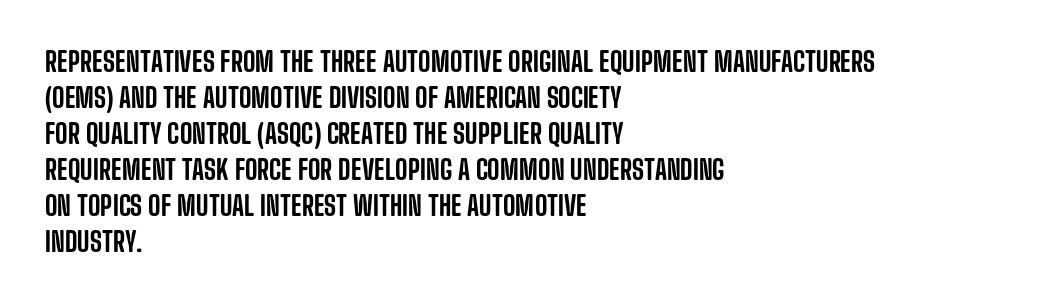
Vertically, the passage feels balanced, rows spaced as you'd expect. The face used here is rendered with its standard letterfit. The words here are not underlined. Posture: straight, roman, zero tilt.
